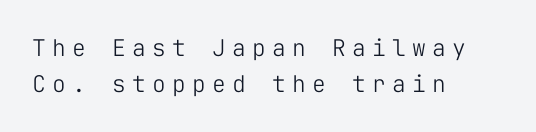
{"italic": "no", "bold": "no", "underline": "no", "align": "left", "line_spacing": "normal", "line_spacing_ratio": 1.58, "letter_spacing": "wide", "letter_spacing_em": 0.27, "glyph_px": 23}
